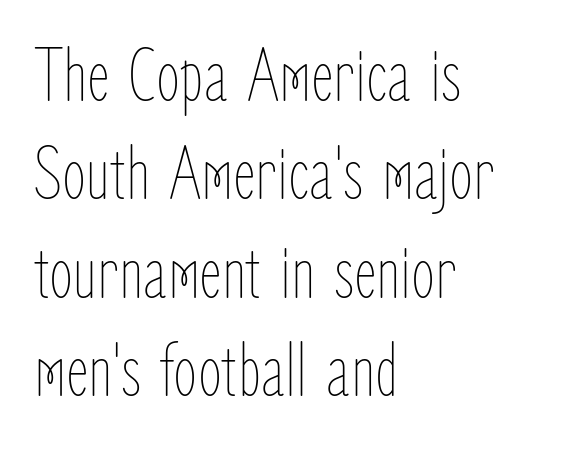
The image shows 78 px thin, condensed type, upright; set left-aligned, normal line spacing (1.26x), normal letter spacing, not underlined; low stroke contrast and a medium x-height.
